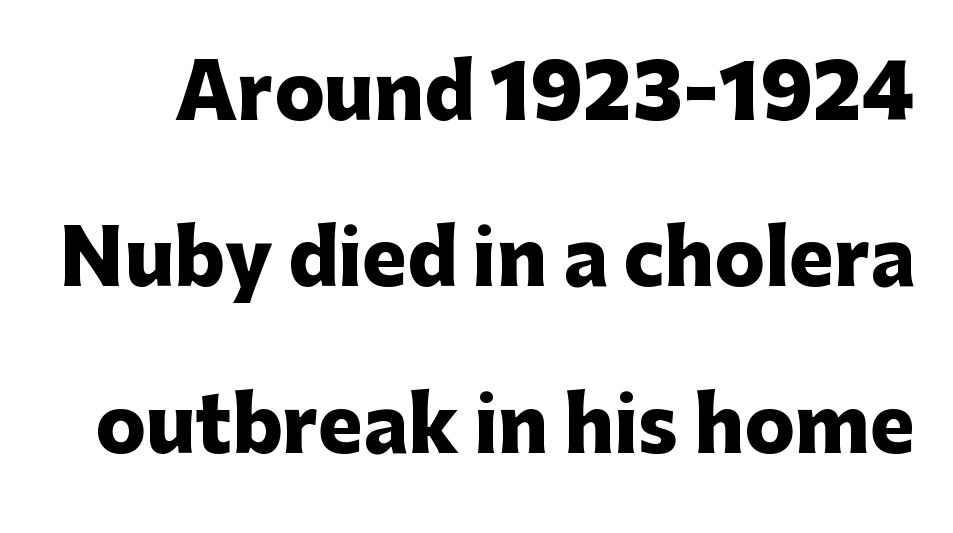
{"serif": "no", "italic": "no", "bold": "yes", "weight": "heavy", "width": "normal", "stroke_contrast": "low", "x_height": "medium", "monospaced": "no", "underline": "no", "line_spacing": "loose", "line_spacing_ratio": 2.22, "letter_spacing": "normal", "letter_spacing_em": 0.0, "glyph_px": 75}
